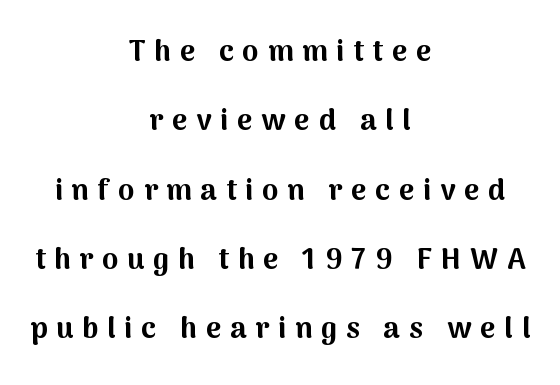
{"serif": "no", "italic": "no", "bold": "yes", "weight": "bold", "width": "normal", "stroke_contrast": "medium", "x_height": "medium", "monospaced": "no", "underline": "no", "align": "center", "line_spacing": "loose", "line_spacing_ratio": 2.39, "letter_spacing": "wide", "letter_spacing_em": 0.31, "glyph_px": 29}
